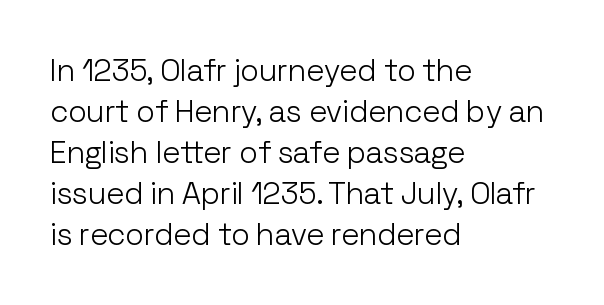
Q: Is the text bold? A: No.
Q: Is the text italic (slanted)? A: No, it is upright.
Q: Is the typeface a serif or a sans-serif typeface? A: Sans-serif.
Q: Is the text underlined? A: No.
Q: How is the paragraph aligned? A: Left-aligned.
Q: Is the spacing between letters normal or unusually wide? A: Normal.
Q: Is the spacing between lines tight, normal or loose? A: Normal.
Q: Width (condensed, normal, or wide)? A: Normal.
Q: Stroke contrast? A: Low.
Q: x-height? A: Medium.
Q: Monospaced? A: No.
